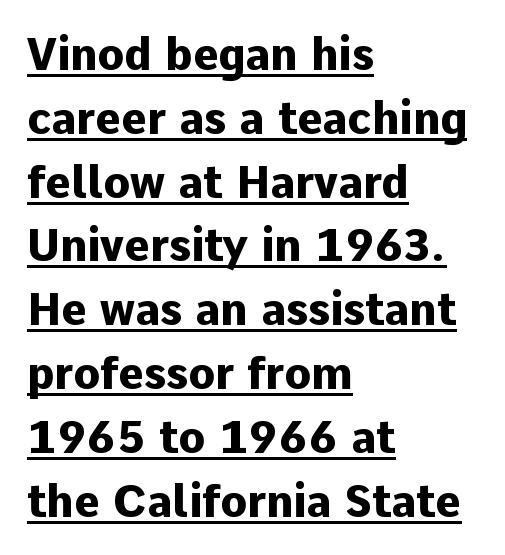
Q: Is the text bold? A: Yes.
Q: Is the text italic (slanted)? A: No, it is upright.
Q: Is the typeface a serif or a sans-serif typeface? A: Sans-serif.
Q: Is the text underlined? A: Yes.
Q: How is the paragraph aligned? A: Left-aligned.
Q: Is the spacing between letters normal or unusually wide? A: Normal.
Q: Is the spacing between lines tight, normal or loose? A: Normal.
Q: Width (condensed, normal, or wide)? A: Normal.
Q: Stroke contrast? A: Low.
Q: x-height? A: Medium.
Q: Monospaced? A: No.
